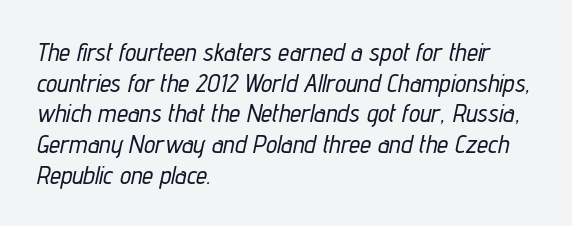
{"italic": "yes", "lean": "right", "slant_degrees": 12, "underline": "no", "align": "left", "line_spacing_ratio": 1.23, "letter_spacing": "normal", "letter_spacing_em": 0.0, "glyph_px": 25}
